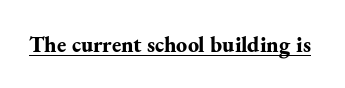
Q: Is the text bold? A: Yes.
Q: Is the text italic (slanted)? A: No, it is upright.
Q: Is the text underlined? A: Yes.
Q: Is the spacing between letters normal or unusually wide? A: Normal.
